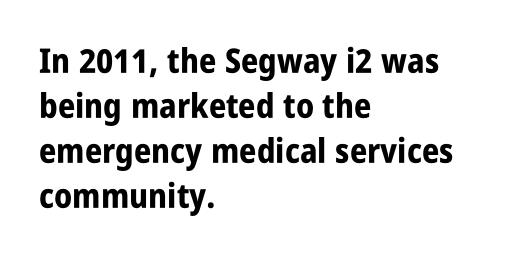
Q: Is the text bold? A: Yes.
Q: Is the text italic (slanted)? A: No, it is upright.
Q: Is the typeface a serif or a sans-serif typeface? A: Sans-serif.
Q: Is the text underlined? A: No.
Q: How is the paragraph aligned? A: Left-aligned.
Q: Is the spacing between letters normal or unusually wide? A: Normal.
Q: Is the spacing between lines tight, normal or loose? A: Normal.
Q: Width (condensed, normal, or wide)? A: Condensed.
Q: Stroke contrast? A: Low.
Q: x-height? A: Large.
Q: Monospaced? A: No.
